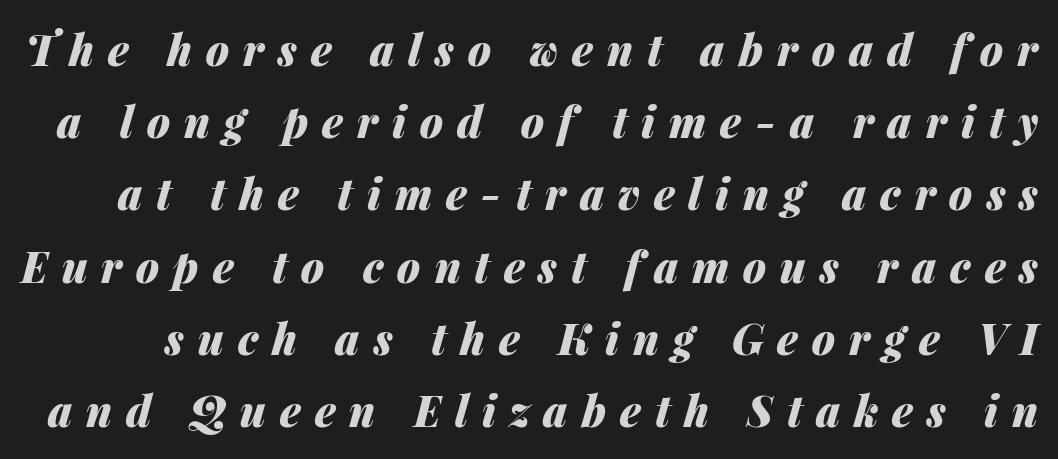
{"italic": "yes", "lean": "right", "slant_degrees": 14, "bold": "yes", "weight": "heavy", "width": "normal", "stroke_contrast": "medium", "x_height": "medium", "monospaced": "no", "underline": "no", "line_spacing_ratio": 1.72, "letter_spacing": "wide", "letter_spacing_em": 0.33, "glyph_px": 42}
